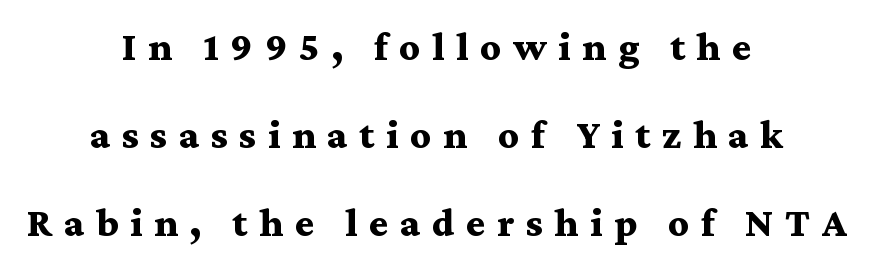
The image shows 41 px bold, wide serif type, upright; set centered, loose line spacing (2.15x), unusually wide letter spacing (+0.28 em), not underlined; medium stroke contrast and a medium x-height.
